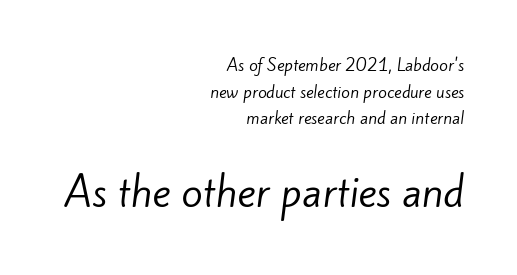
{"serif": "no", "bold": "no", "weight": "regular", "width": "normal", "stroke_contrast": "low", "x_height": "small", "monospaced": "no", "underline": "no", "align": "right", "line_spacing": "normal", "line_spacing_ratio": 1.67, "letter_spacing": "normal", "letter_spacing_em": 0.0, "larger_block": "second", "size_ratio": 2.44, "glyph_px": 39}
